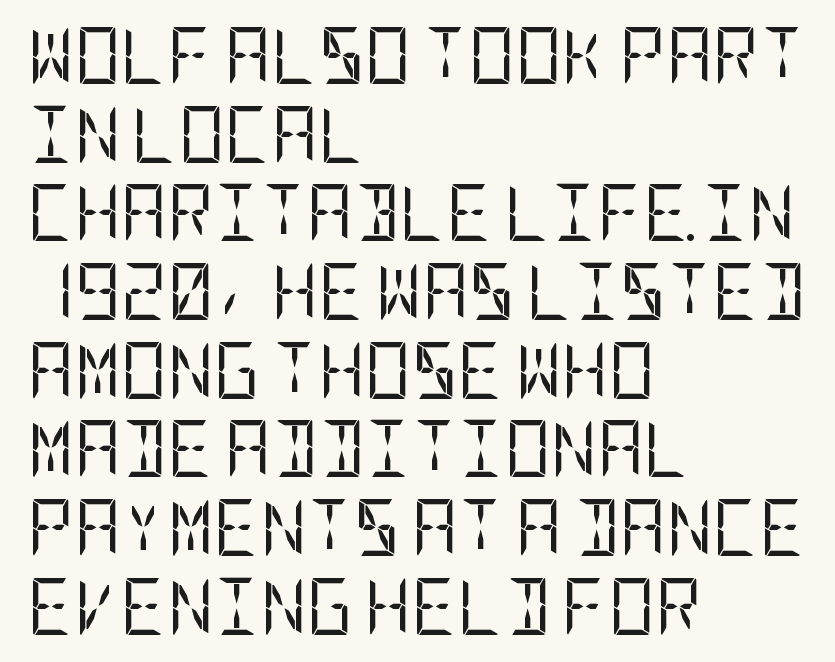
The font's upright variant was chosen for this text. The strip under each line holds only bare page. Tracking value appears to be zero — textbook default spacing. One glance says typical: line gaps are just what's usual.
